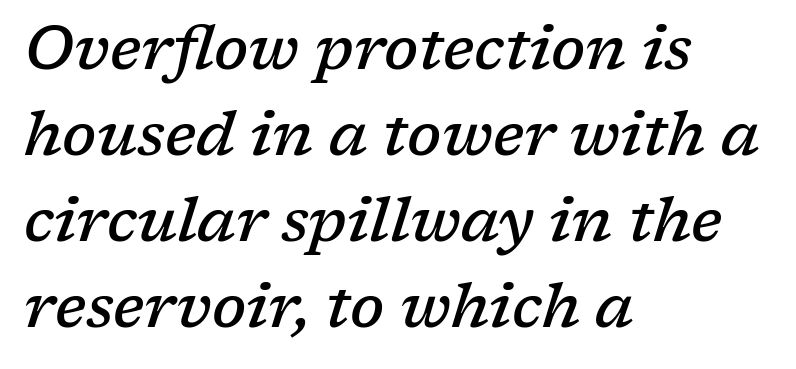
The image shows 61 px semibold serif type, italic (leaning right); set left-aligned, normal line spacing (1.41x), normal letter spacing, not underlined; low stroke contrast and a medium x-height.
